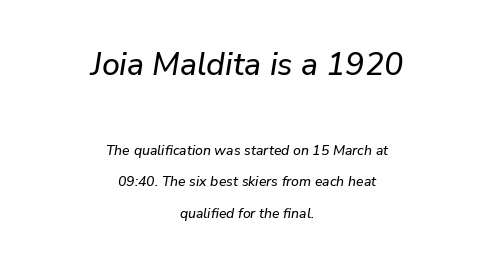
The first block has been scaled up relative to the second. The specimen omits any rule beneath the text block's lines. The face used here is proportionally spaced, like ordinary book or web type. These lines stack symmetrically, like a column narrowing and widening about its center. Baseline-to-baseline distance is far greater than the letter height. When letters slant like this, we call the style italic.
